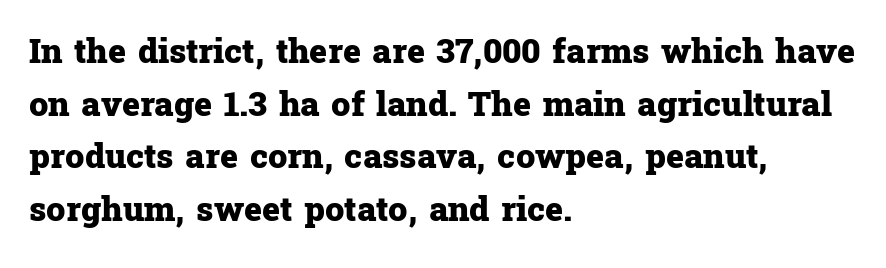
A typesetter would call this proportional, since set widths differ per character. Strong, thick strokes mark this as bold type. These lines stack with their left ends in a neat column. The letters sit at their default tracking, neither squeezed nor spread.
